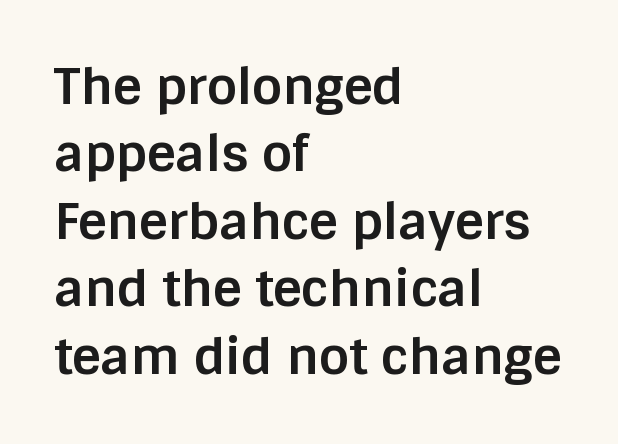
Q: Is the text bold? A: Yes.
Q: Is the text italic (slanted)? A: No, it is upright.
Q: Is the typeface a serif or a sans-serif typeface? A: Sans-serif.
Q: Is the text underlined? A: No.
Q: How is the paragraph aligned? A: Left-aligned.
Q: Is the spacing between letters normal or unusually wide? A: Normal.
Q: Is the spacing between lines tight, normal or loose? A: Normal.
Q: Width (condensed, normal, or wide)? A: Normal.
Q: Stroke contrast? A: Low.
Q: x-height? A: Large.
Q: Monospaced? A: No.
